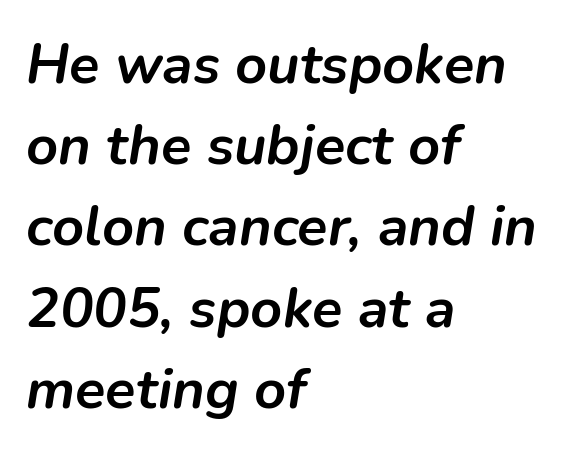
{"italic": "yes", "lean": "right", "slant_degrees": 9, "bold": "yes", "weight": "semibold", "width": "normal", "stroke_contrast": "low", "x_height": "medium", "monospaced": "no", "underline": "no", "align": "left", "line_spacing": "normal", "line_spacing_ratio": 1.45, "letter_spacing": "normal", "letter_spacing_em": 0.0, "glyph_px": 56}
